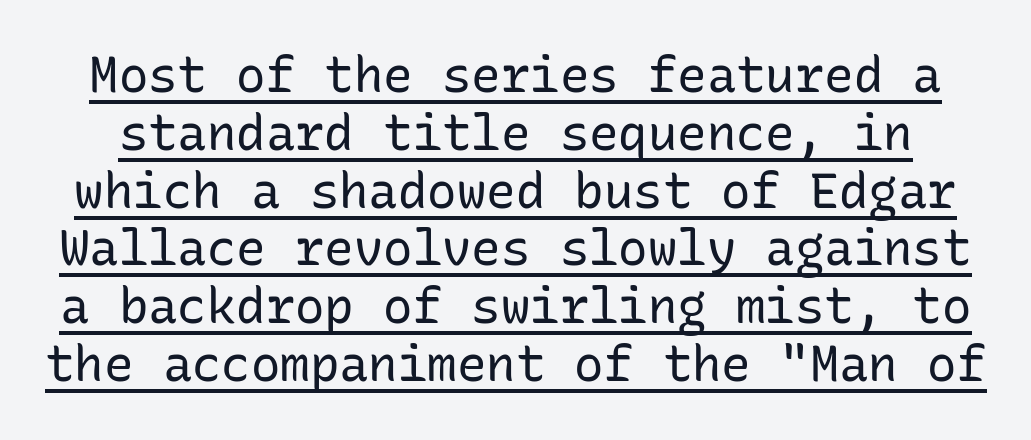
The image shows 49 px regular-weight sans-serif type, upright, monospaced; set line spacing 1.18x, normal letter spacing, underlined; low stroke contrast and a medium x-height.
